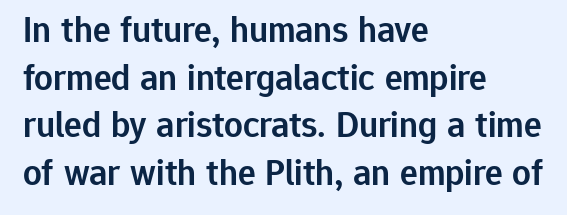
Q: Is the text bold? A: Semi-bold.
Q: Is the text italic (slanted)? A: No, it is upright.
Q: Is the typeface a serif or a sans-serif typeface? A: Sans-serif.
Q: Is the text underlined? A: No.
Q: How is the paragraph aligned? A: Left-aligned.
Q: Is the spacing between letters normal or unusually wide? A: Normal.
Q: Is the spacing between lines tight, normal or loose? A: Normal.
Q: Width (condensed, normal, or wide)? A: Normal.
Q: Stroke contrast? A: Low.
Q: x-height? A: Medium.
Q: Monospaced? A: No.
